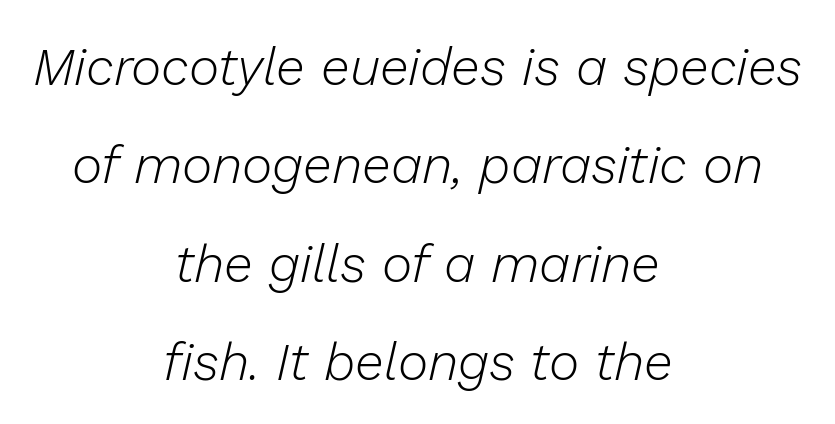
The image shows 52 px light type, italic (leaning right); set centered, line spacing 1.89x, normal letter spacing, not underlined; low stroke contrast and a medium x-height.
